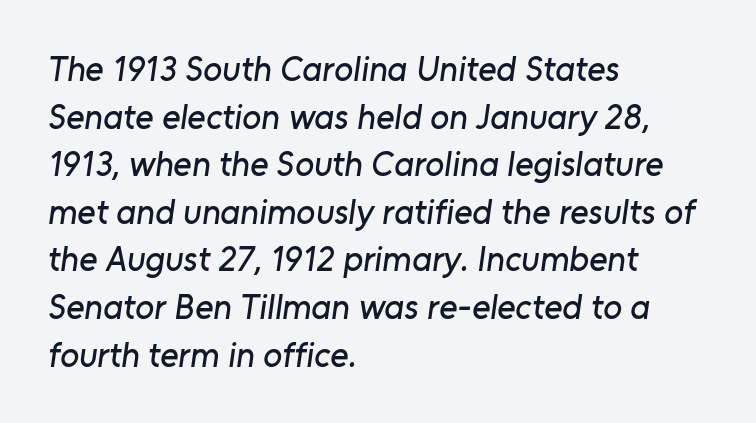
Q: Is the typeface a serif or a sans-serif typeface? A: Sans-serif.
Q: Is the text underlined? A: No.
Q: How is the paragraph aligned? A: Left-aligned.
Q: Is the spacing between letters normal or unusually wide? A: Normal.
Q: Is the spacing between lines tight, normal or loose? A: Normal.
Q: Width (condensed, normal, or wide)? A: Normal.
Q: Stroke contrast? A: Low.
Q: x-height? A: Medium.
Q: Monospaced? A: No.
